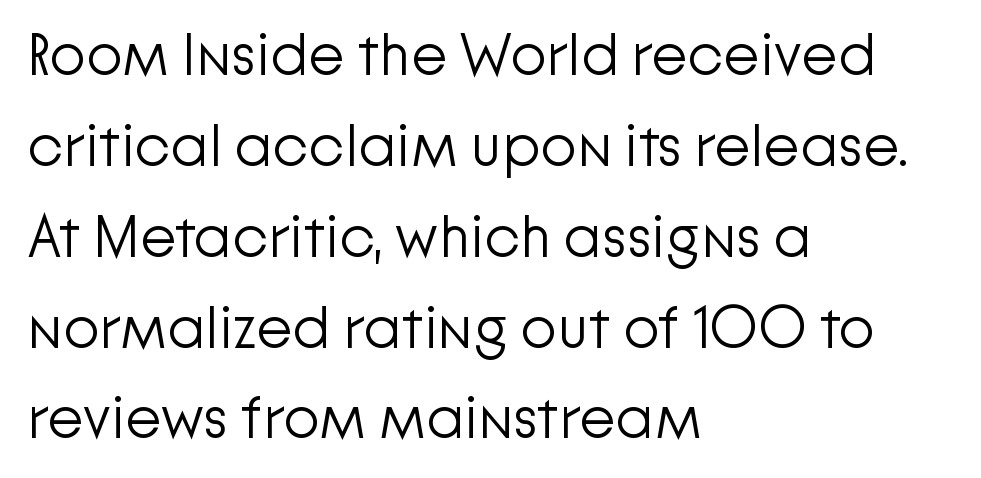
Q: Is the text bold? A: No.
Q: Is the text italic (slanted)? A: No, it is upright.
Q: Is the typeface a serif or a sans-serif typeface? A: Sans-serif.
Q: Is the text underlined? A: No.
Q: How is the paragraph aligned? A: Left-aligned.
Q: Is the spacing between letters normal or unusually wide? A: Normal.
Q: Is the spacing between lines tight, normal or loose? A: Normal.
Q: Width (condensed, normal, or wide)? A: Normal.
Q: Stroke contrast? A: Low.
Q: x-height? A: Medium.
Q: Monospaced? A: No.
